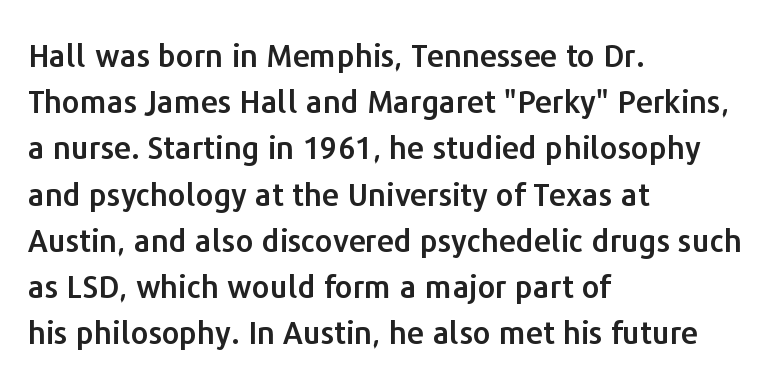
Q: Is the text italic (slanted)? A: No, it is upright.
Q: Is the typeface a serif or a sans-serif typeface? A: Sans-serif.
Q: Is the text underlined? A: No.
Q: How is the paragraph aligned? A: Left-aligned.
Q: Is the spacing between letters normal or unusually wide? A: Normal.
Q: Is the spacing between lines tight, normal or loose? A: Normal.
Q: Width (condensed, normal, or wide)? A: Normal.
Q: Stroke contrast? A: Low.
Q: x-height? A: Medium.
Q: Monospaced? A: No.
